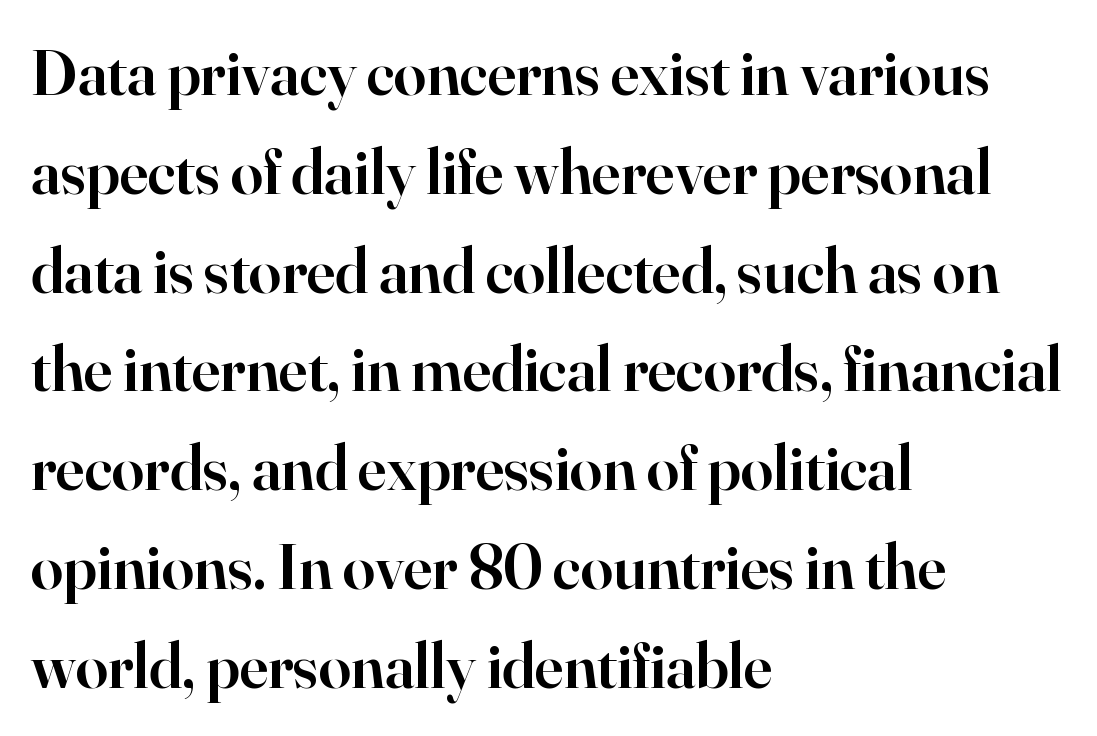
What's the leading like? Ordinary, nothing unusual. Think of a printed novel: that variable character pitch is what you see here. Nope, not italic — everything's standing straight. Glyph-to-glyph distance matches everyday printed text. Lines of text with bare space underneath.
